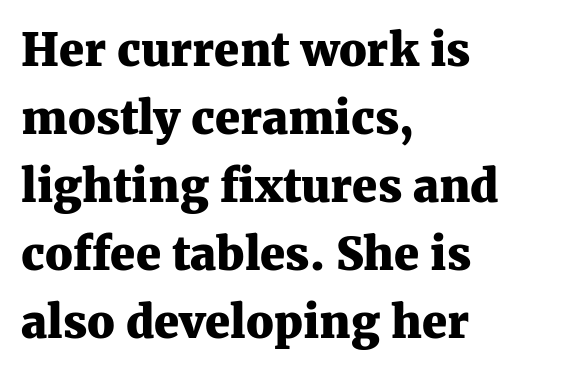
{"serif": "yes", "italic": "no", "bold": "yes", "weight": "heavy", "width": "normal", "stroke_contrast": "medium", "x_height": "medium", "monospaced": "no", "underline": "no", "align": "left", "line_spacing": "normal", "line_spacing_ratio": 1.51, "letter_spacing": "normal", "letter_spacing_em": 0.0, "glyph_px": 45}
